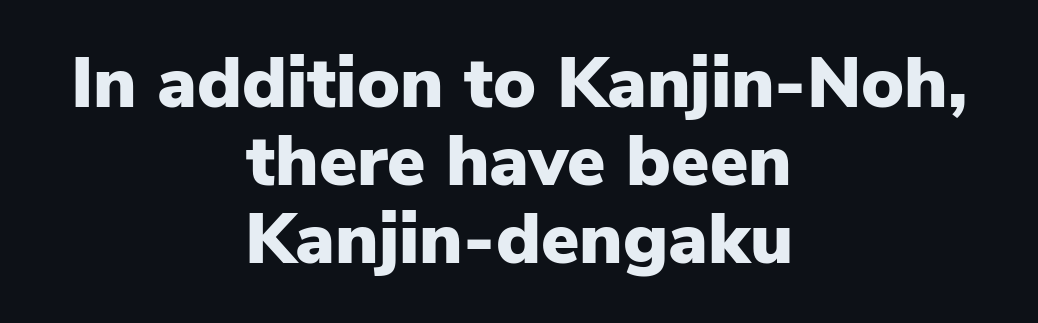
{"serif": "no", "italic": "no", "bold": "yes", "weight": "heavy", "width": "normal", "stroke_contrast": "low", "x_height": "medium", "monospaced": "no", "underline": "no", "align": "center", "line_spacing": "tight", "line_spacing_ratio": 1.08, "letter_spacing": "normal", "letter_spacing_em": 0.0, "glyph_px": 72}
